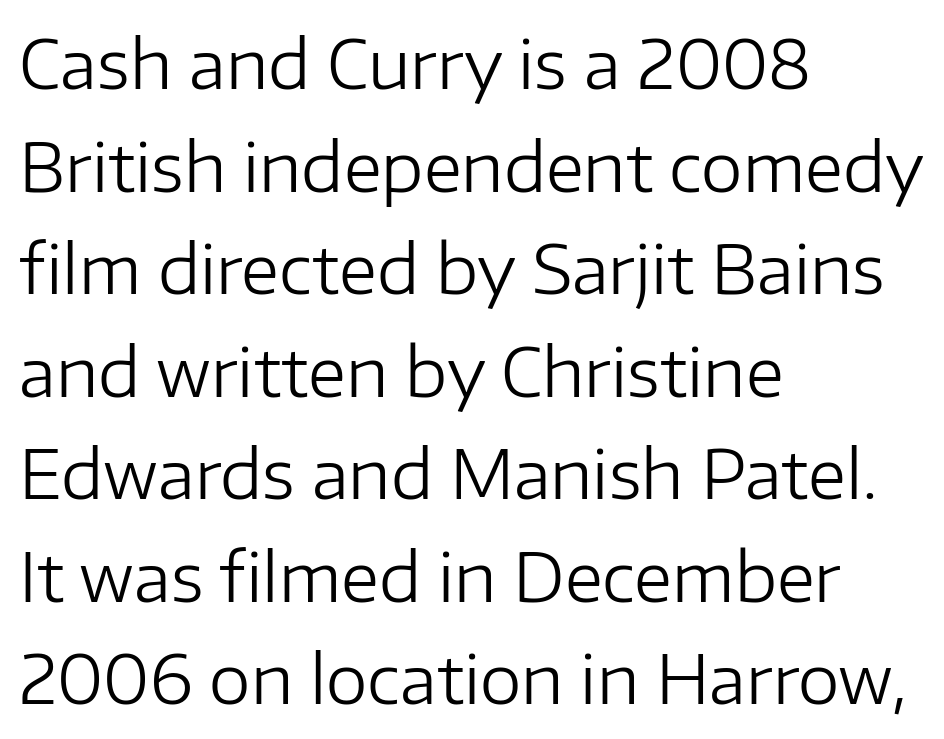
{"serif": "no", "italic": "no", "bold": "no", "weight": "regular", "width": "normal", "stroke_contrast": "low", "x_height": "medium", "monospaced": "no", "underline": "no", "align": "left", "line_spacing": "normal", "line_spacing_ratio": 1.53, "letter_spacing": "normal", "letter_spacing_em": 0.0, "glyph_px": 67}
